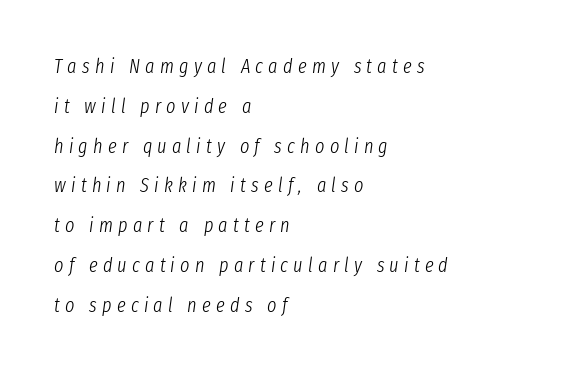
The image shows 20 px text type, italic (leaning right); set left-aligned, loose line spacing (1.99x), unusually wide letter spacing (+0.26 em), not underlined.
